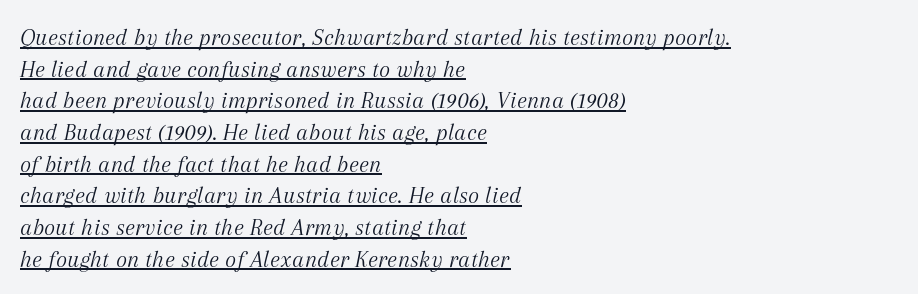
{"italic": "yes", "lean": "right", "slant_degrees": 12, "bold": "no", "underline": "yes", "align": "left", "line_spacing": "normal", "line_spacing_ratio": 1.32, "letter_spacing": "normal", "letter_spacing_em": 0.0, "glyph_px": 24}
